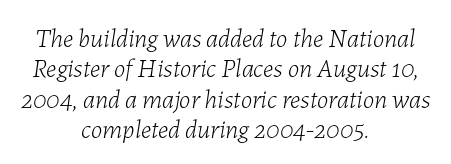
Q: Is the text bold? A: No.
Q: Is the text italic (slanted)? A: Yes, it leans right by about 7 degrees.
Q: Is the text underlined? A: No.
Q: How is the paragraph aligned? A: Centered.
Q: Is the spacing between letters normal or unusually wide? A: Normal.
